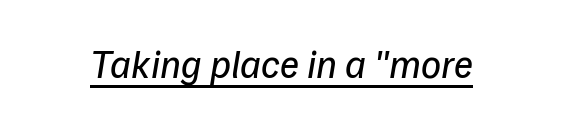
Q: Is the text bold? A: No.
Q: Is the text italic (slanted)? A: Yes, it leans right by about 9 degrees.
Q: Is the text underlined? A: Yes.
Q: Is the spacing between letters normal or unusually wide? A: Normal.
Q: Width (condensed, normal, or wide)? A: Normal.
Q: Stroke contrast? A: Low.
Q: x-height? A: Medium.
Q: Monospaced? A: No.
